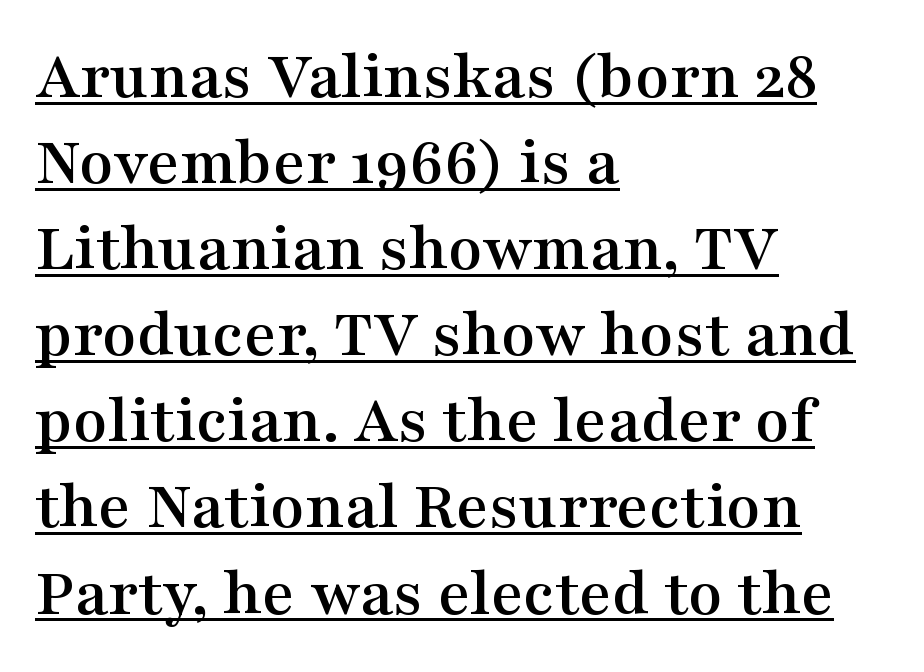
The image shows 70 px wide serif type, upright; set left-aligned, line spacing 1.23x, normal letter spacing, underlined; medium stroke contrast and a medium x-height.
